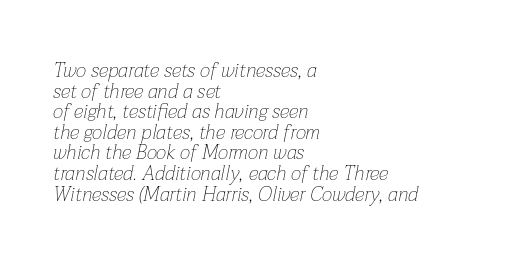
A typesetter would mark this as italic. The font sits on the lighter half of the weight spectrum, regular included. Is the block centered? No — it sits flush against the left margin. The space between consecutive lines is stingy. Type without underlining.
